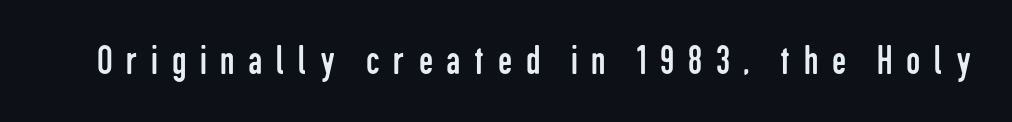
{"serif": "no", "italic": "no", "bold": "no", "weight": "regular", "width": "condensed", "stroke_contrast": "low", "x_height": "medium", "monospaced": "no", "underline": "no", "letter_spacing": "wide", "letter_spacing_em": 0.34, "glyph_px": 40}
